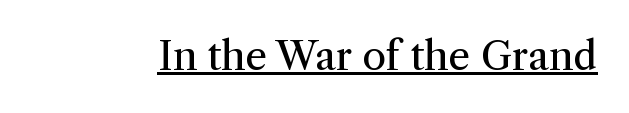
The image shows 39 px regular-weight serif type, upright; set normal letter spacing, underlined; medium stroke contrast and a medium x-height.
